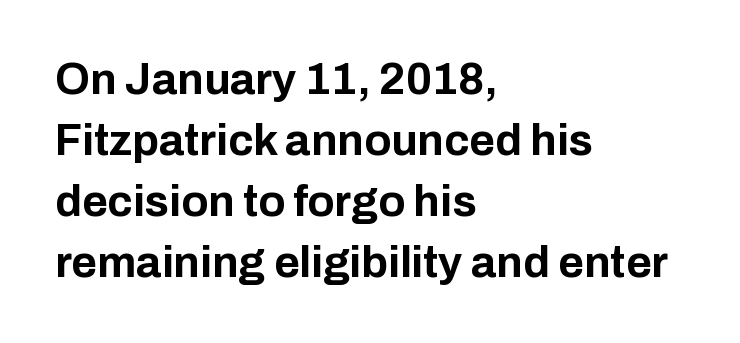
{"serif": "no", "italic": "no", "bold": "yes", "weight": "bold", "width": "normal", "stroke_contrast": "low", "x_height": "medium", "monospaced": "no", "underline": "no", "align": "left", "line_spacing": "normal", "line_spacing_ratio": 1.39, "letter_spacing": "normal", "letter_spacing_em": 0.0, "glyph_px": 44}
